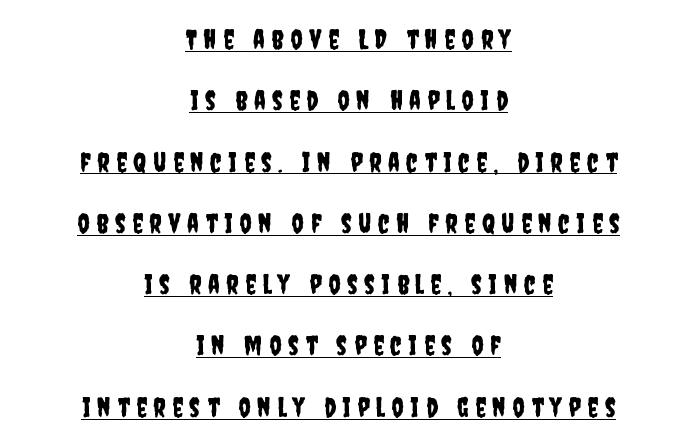
The image shows 27 px text type, upright; set centered, loose line spacing (2.27x), unusually wide letter spacing (+0.24 em), underlined.
